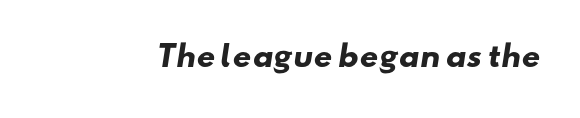
Q: Is the text bold? A: Yes.
Q: Is the typeface a serif or a sans-serif typeface? A: Sans-serif.
Q: Is the text underlined? A: No.
Q: Is the spacing between letters normal or unusually wide? A: Normal.
Q: Width (condensed, normal, or wide)? A: Wide.
Q: Stroke contrast? A: Low.
Q: x-height? A: Small.
Q: Monospaced? A: No.
